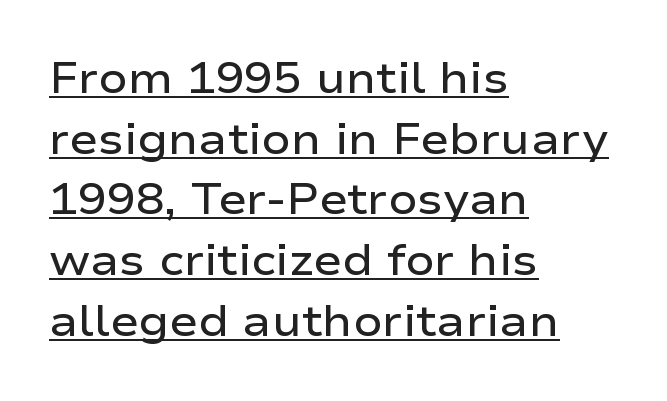
Q: Is the text bold? A: Semi-bold.
Q: Is the text italic (slanted)? A: No, it is upright.
Q: Is the typeface a serif or a sans-serif typeface? A: Sans-serif.
Q: Is the text underlined? A: Yes.
Q: How is the paragraph aligned? A: Left-aligned.
Q: Is the spacing between letters normal or unusually wide? A: Normal.
Q: Is the spacing between lines tight, normal or loose? A: Normal.
Q: Width (condensed, normal, or wide)? A: Wide.
Q: Stroke contrast? A: Low.
Q: x-height? A: Medium.
Q: Monospaced? A: No.
